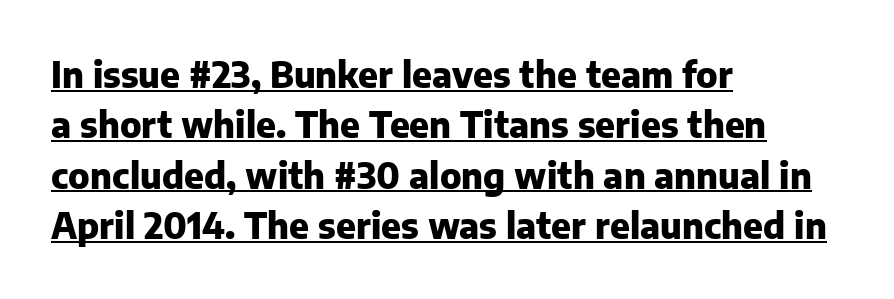
The image shows 35 px heavy sans-serif type, upright; set left-aligned, normal line spacing (1.44x), normal letter spacing, underlined; low stroke contrast and a medium x-height.
